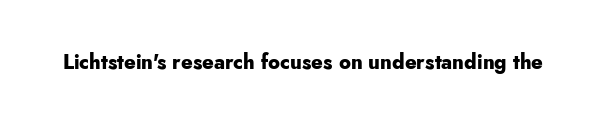
{"italic": "no", "bold": "yes", "underline": "no", "letter_spacing": "normal", "letter_spacing_em": 0.0, "glyph_px": 20}
